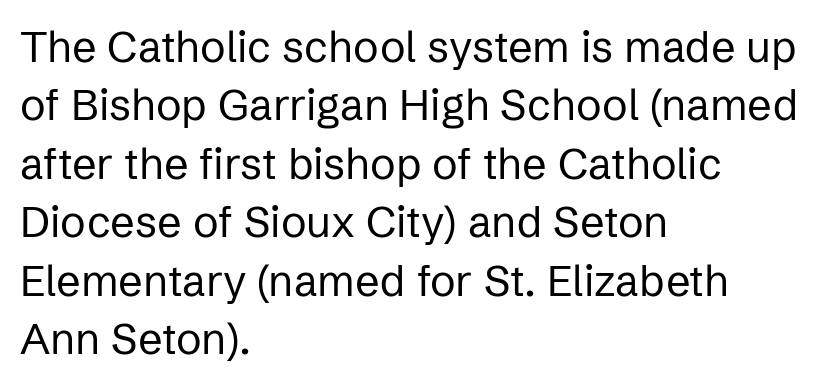
Q: Is the text bold? A: No.
Q: Is the text italic (slanted)? A: No, it is upright.
Q: Is the typeface a serif or a sans-serif typeface? A: Sans-serif.
Q: Is the text underlined? A: No.
Q: How is the paragraph aligned? A: Left-aligned.
Q: Is the spacing between letters normal or unusually wide? A: Normal.
Q: Is the spacing between lines tight, normal or loose? A: Normal.
Q: Width (condensed, normal, or wide)? A: Normal.
Q: Stroke contrast? A: Low.
Q: x-height? A: Medium.
Q: Monospaced? A: No.
